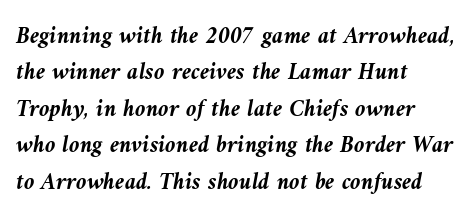
Q: Is the text bold? A: Yes.
Q: Is the text italic (slanted)? A: Yes, it leans left by about 10 degrees.
Q: Is the text underlined? A: No.
Q: How is the paragraph aligned? A: Left-aligned.
Q: Is the spacing between letters normal or unusually wide? A: Normal.
Q: Is the spacing between lines tight, normal or loose? A: Normal.
